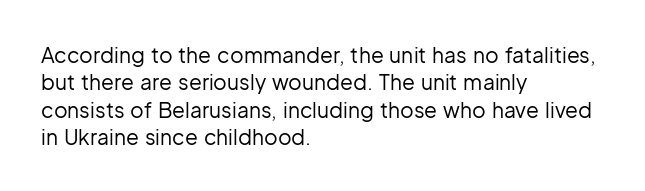
The image shows 21 px text type, upright; set left-aligned, normal line spacing (1.3x), normal letter spacing, not underlined.
